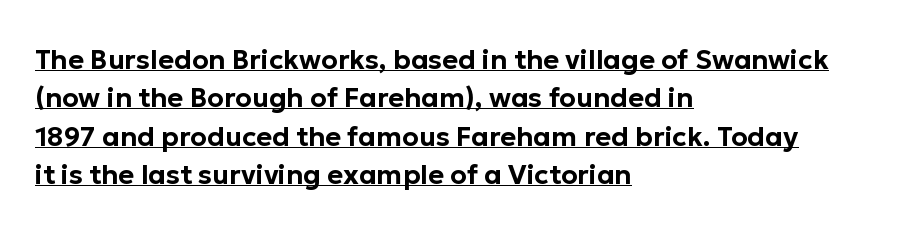
{"italic": "no", "underline": "yes", "align": "left", "line_spacing": "normal", "line_spacing_ratio": 1.42, "letter_spacing": "normal", "letter_spacing_em": 0.0, "glyph_px": 27}
